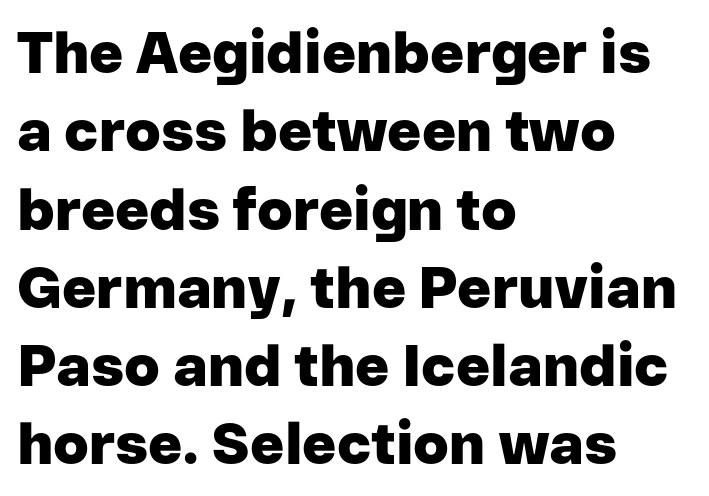
{"serif": "no", "italic": "no", "bold": "yes", "weight": "heavy", "width": "normal", "stroke_contrast": "low", "x_height": "medium", "monospaced": "no", "underline": "no", "align": "left", "line_spacing": "normal", "line_spacing_ratio": 1.35, "letter_spacing": "normal", "letter_spacing_em": 0.0, "glyph_px": 58}
